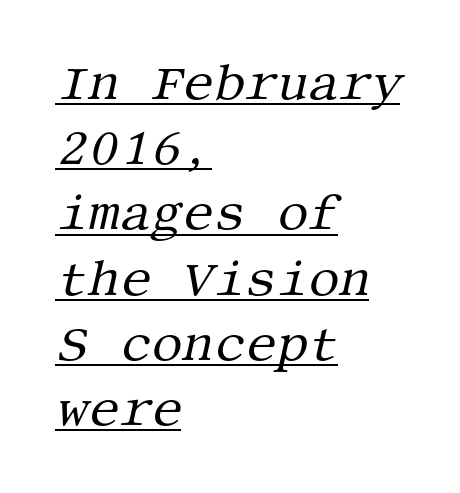
{"serif": "yes", "italic": "yes", "lean": "right", "slant_degrees": 13, "bold": "no", "weight": "regular", "width": "normal", "stroke_contrast": "medium", "x_height": "large", "underline": "yes", "align": "left", "line_spacing": "normal", "line_spacing_ratio": 1.33, "letter_spacing": "normal", "letter_spacing_em": 0.0, "glyph_px": 49}
